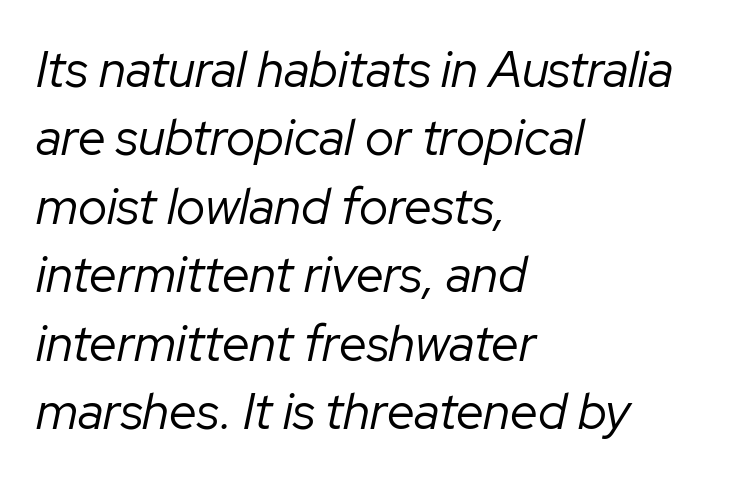
Q: Is the text bold? A: No.
Q: Is the text italic (slanted)? A: Yes, it leans right by about 12 degrees.
Q: Is the text underlined? A: No.
Q: How is the paragraph aligned? A: Left-aligned.
Q: Is the spacing between letters normal or unusually wide? A: Normal.
Q: Is the spacing between lines tight, normal or loose? A: Normal.
Q: Width (condensed, normal, or wide)? A: Normal.
Q: Stroke contrast? A: Low.
Q: x-height? A: Medium.
Q: Monospaced? A: No.
